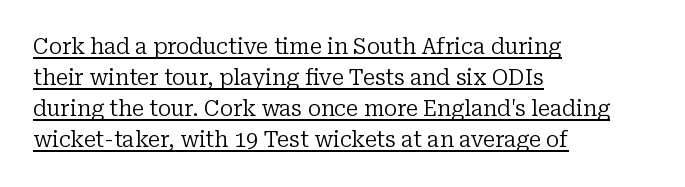
You can see a thin bar hugging the bottom of the glyphs. Interline gaps are of average width in this sample. Leftover space on each line is placed entirely after the last word. This is not heavy type; no bold has been used. In terms of posture, this sample is upright.
